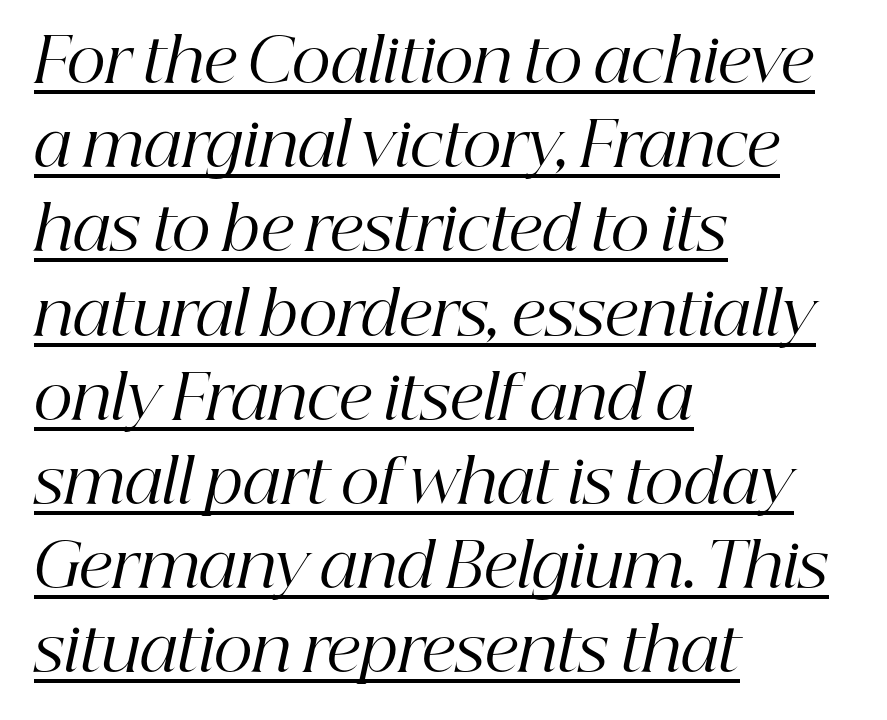
{"serif": "yes", "italic": "yes", "lean": "right", "slant_degrees": 12, "bold": "no", "weight": "regular", "width": "normal", "stroke_contrast": "high", "x_height": "medium", "monospaced": "no", "underline": "yes", "align": "left", "line_spacing": "normal", "line_spacing_ratio": 1.38, "letter_spacing": "normal", "letter_spacing_em": 0.0, "glyph_px": 61}
